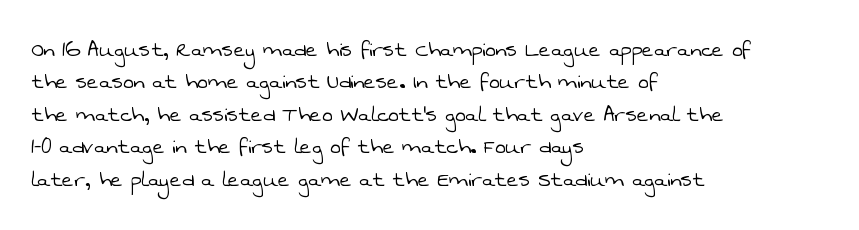
Q: Is the text bold? A: No.
Q: Is the text underlined? A: No.
Q: How is the paragraph aligned? A: Left-aligned.
Q: Is the spacing between letters normal or unusually wide? A: Normal.
Q: Is the spacing between lines tight, normal or loose? A: Normal.
